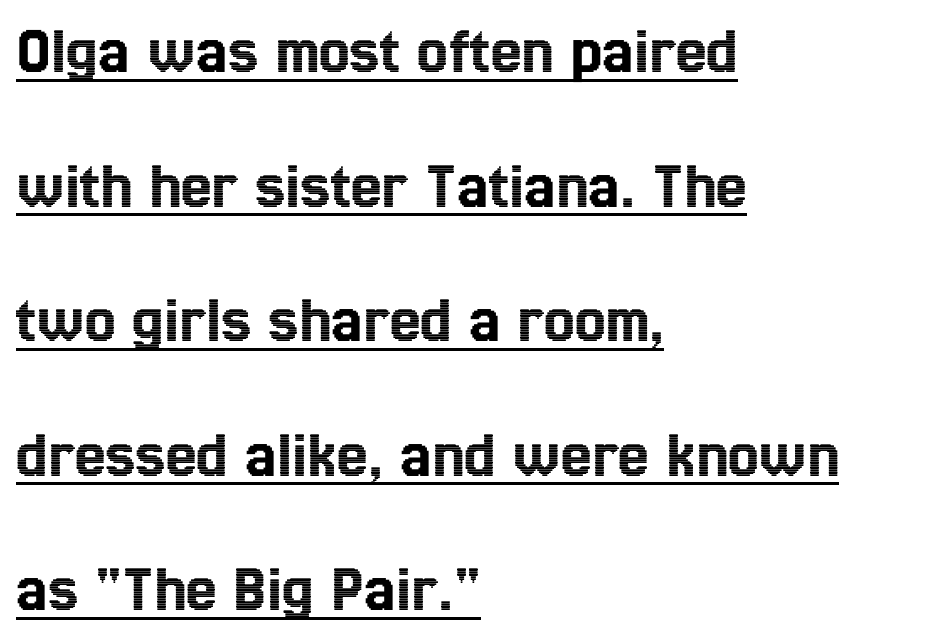
The image shows 69 px condensed type, upright; set left-aligned, loose line spacing (1.95x), normal letter spacing, underlined; a medium x-height.
